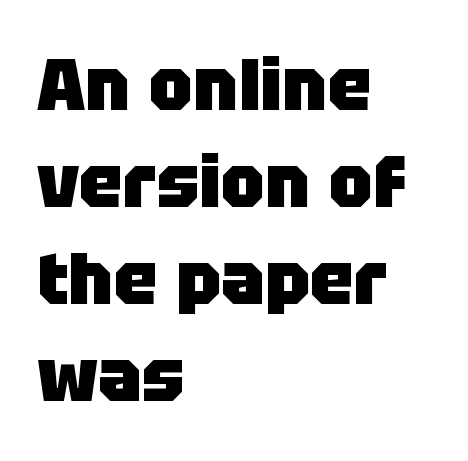
{"serif": "no", "italic": "no", "bold": "yes", "weight": "heavy", "width": "normal", "stroke_contrast": "low", "x_height": "large", "monospaced": "no", "underline": "no", "align": "left", "line_spacing": "normal", "line_spacing_ratio": 1.33, "letter_spacing": "normal", "letter_spacing_em": 0.0, "glyph_px": 73}
